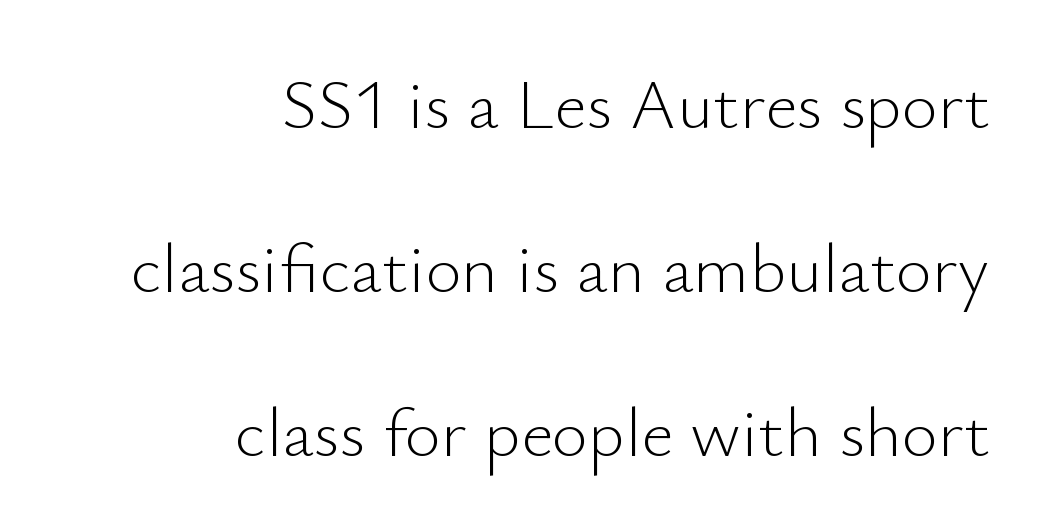
The image shows 70 px light sans-serif type, upright; set right-aligned, loose line spacing (2.34x), normal letter spacing, not underlined; low stroke contrast and a small x-height.
